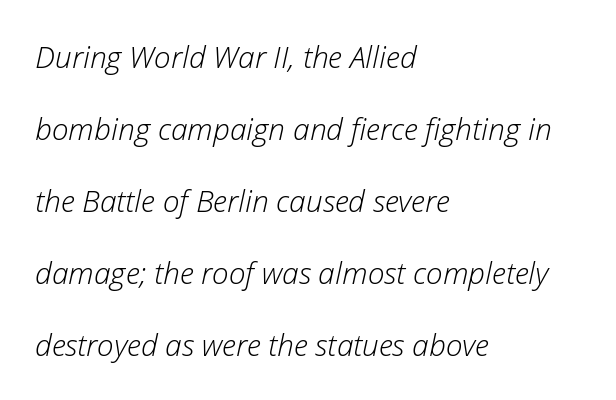
Tall strokes in this sample are angled rather than plumb. No extra tracking has been applied to these lines. You could not count columns in this text — the font is proportionally spaced. Widely set lines give the paragraph a tall, airy silhouette. In CSS terms this would be text-align: left. The strokes are not fattened; the text isn't bold.
